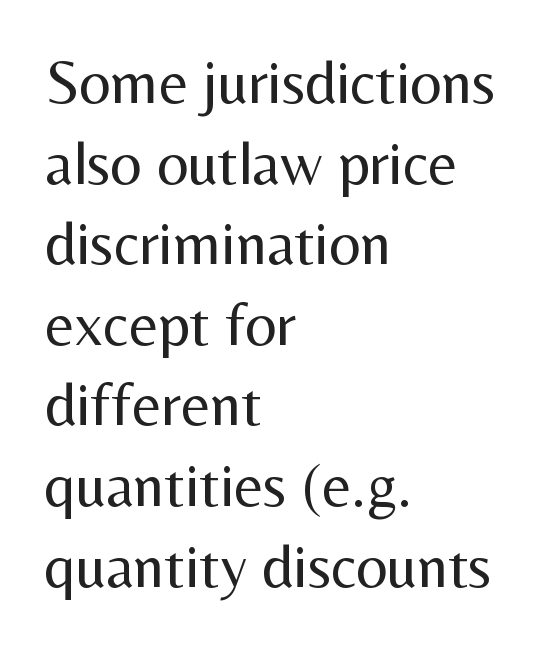
The image shows 62 px regular-weight sans-serif type, upright; set left-aligned, normal line spacing (1.3x), normal letter spacing, not underlined; medium stroke contrast and a medium x-height.
